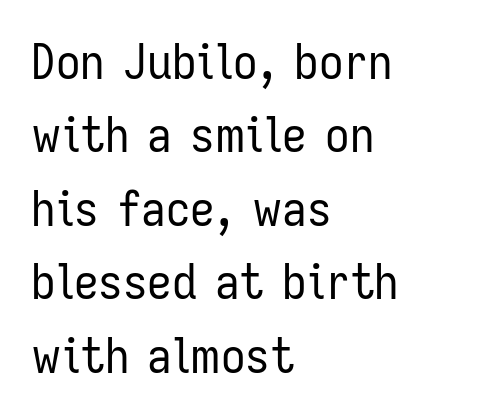
The image shows 49 px regular-weight, condensed sans-serif type, upright; set left-aligned, normal line spacing (1.5x), normal letter spacing, not underlined; low stroke contrast and a medium x-height.
